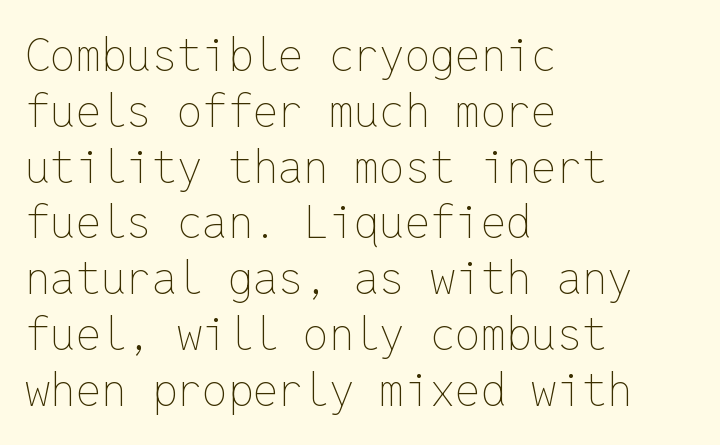
The setting favours the left margin, as ordinary paragraphs usually do. Stems and bowls with no extra thickness — not bold. Glyph-to-glyph distance matches everyday printed text. Nope, not italic — everything's standing straight. Anything drawn beneath the words? Only blank space.
